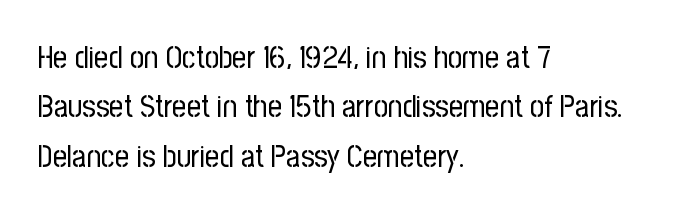
The image shows 31 px regular-weight, condensed sans-serif type, upright; set left-aligned, normal line spacing (1.59x), normal letter spacing, not underlined; low stroke contrast and a medium x-height.
